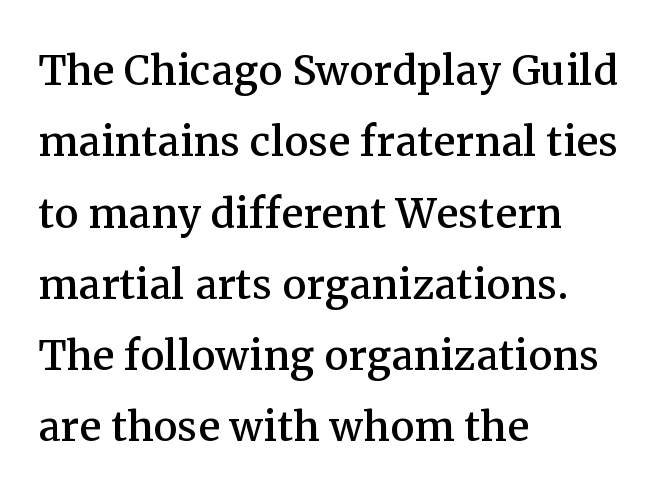
Classification — serif. Caption: multi-line text, flush left, ragged right. Designer's note — italics off, roman on. You could not count columns in this text — the font is proportionally spaced. Nothing unusual about the tracking: characters are spaced as the font intends.
